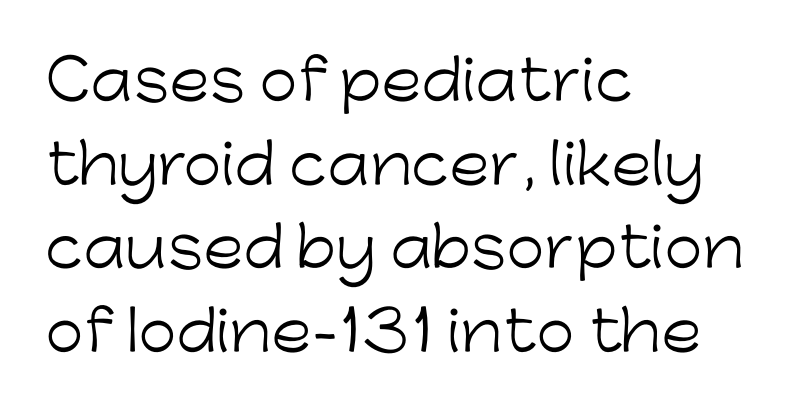
Q: Is the text bold? A: No.
Q: Is the text italic (slanted)? A: No, it is upright.
Q: Is the typeface a serif or a sans-serif typeface? A: Sans-serif.
Q: Is the text underlined? A: No.
Q: How is the paragraph aligned? A: Left-aligned.
Q: Is the spacing between letters normal or unusually wide? A: Normal.
Q: Is the spacing between lines tight, normal or loose? A: Normal.
Q: Width (condensed, normal, or wide)? A: Normal.
Q: Stroke contrast? A: Low.
Q: x-height? A: Medium.
Q: Monospaced? A: No.
